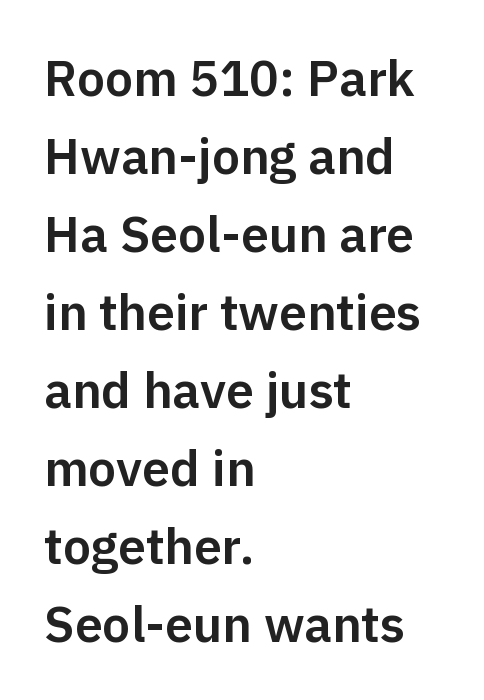
Notice how the passage keeps a crisp vertical edge on the left only. Classification — sans serif. Bare-footed words on every line. If you measured baseline to baseline, you'd find a middling distance. Varying glyph widths throughout — classic text-font behaviour. Tracking value appears to be zero — textbook default spacing.
